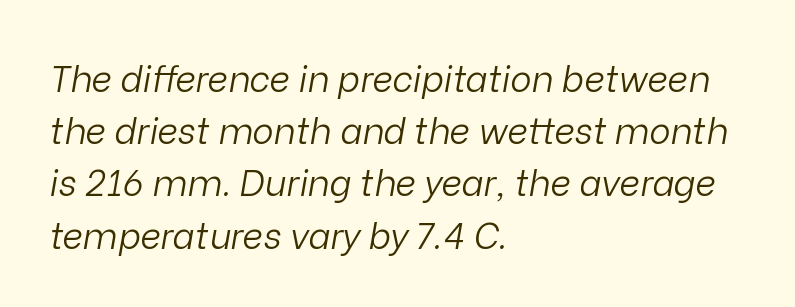
The image shows 36 px light type, italic (leaning right); set left-aligned, normal line spacing (1.45x), normal letter spacing, not underlined; low stroke contrast and a medium x-height.
